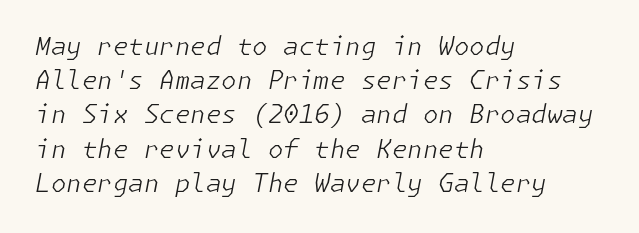
The image shows 25 px text type, italic (leaning right); set left-aligned, normal line spacing (1.37x), normal letter spacing, not underlined.
